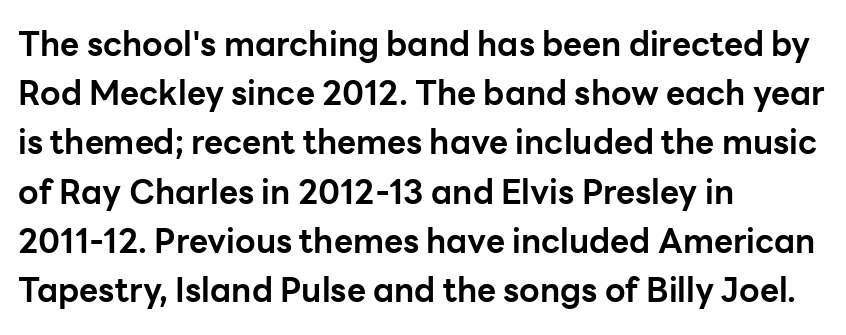
{"serif": "no", "italic": "no", "bold": "yes", "weight": "bold", "width": "normal", "stroke_contrast": "low", "x_height": "medium", "monospaced": "no", "underline": "no", "align": "left", "line_spacing": "normal", "line_spacing_ratio": 1.49, "letter_spacing": "normal", "letter_spacing_em": 0.0, "glyph_px": 33}
